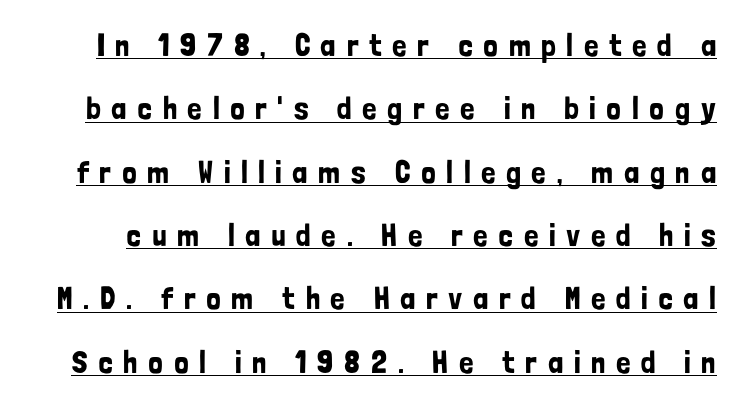
The image shows 32 px condensed sans-serif type, upright; set loose line spacing (1.98x), unusually wide letter spacing (+0.33 em), underlined; low stroke contrast and a medium x-height.
